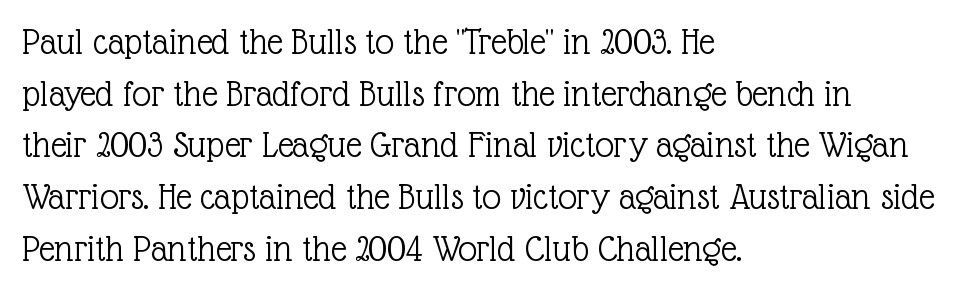
Q: Is the text bold? A: No.
Q: Is the text italic (slanted)? A: No, it is upright.
Q: Is the typeface a serif or a sans-serif typeface? A: Serif.
Q: Is the text underlined? A: No.
Q: How is the paragraph aligned? A: Left-aligned.
Q: Is the spacing between letters normal or unusually wide? A: Normal.
Q: Is the spacing between lines tight, normal or loose? A: Normal.
Q: Width (condensed, normal, or wide)? A: Normal.
Q: x-height? A: Medium.
Q: Monospaced? A: No.
